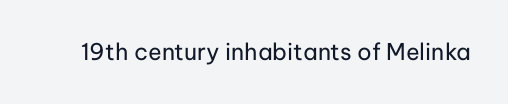
The image shows 23 px text type, upright; set normal letter spacing, not underlined.
